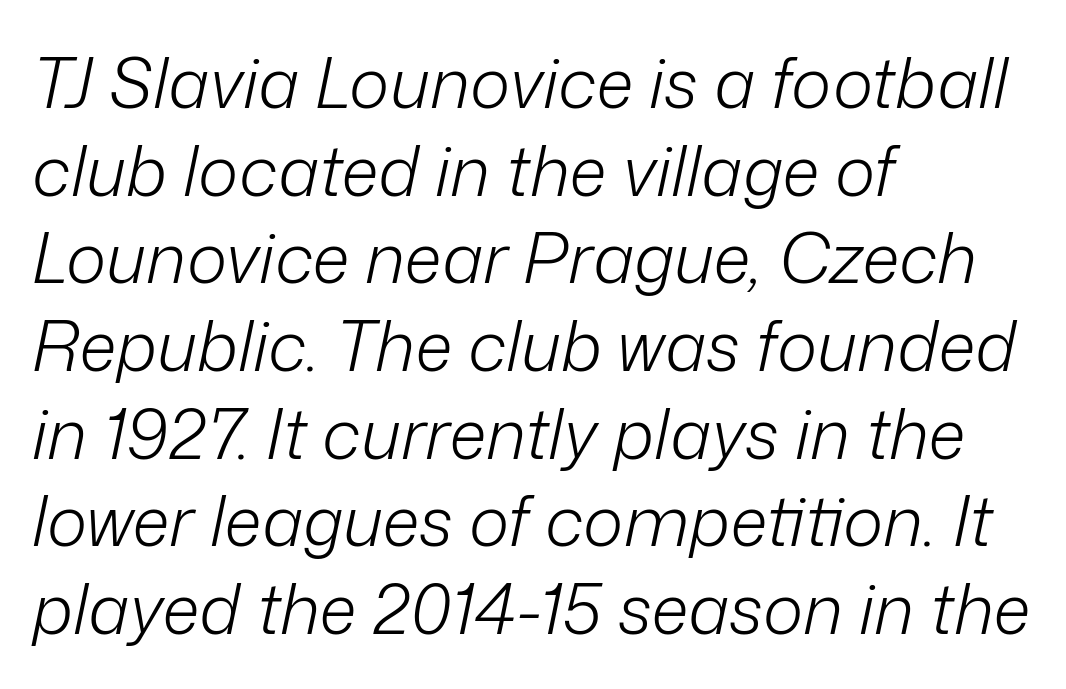
{"italic": "yes", "lean": "right", "slant_degrees": 12, "bold": "no", "weight": "light", "width": "normal", "stroke_contrast": "low", "x_height": "medium", "monospaced": "no", "underline": "no", "align": "left", "line_spacing": "normal", "line_spacing_ratio": 1.27, "letter_spacing": "normal", "letter_spacing_em": 0.0, "glyph_px": 69}
